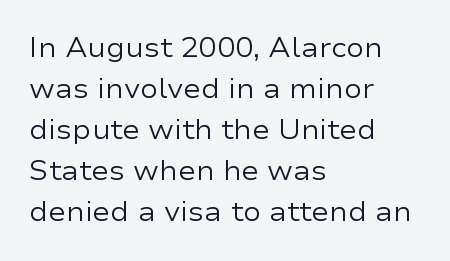
On a weight scale, this lands at 450 or below. The passage shown has conventional tracking throughout. A normal amount of white space separates one row of letters from the next. The rag falls on the right side of this text block.
